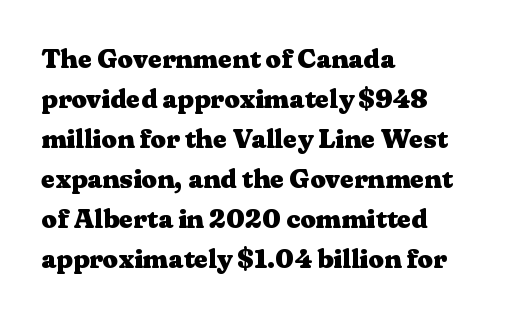
The image shows 27 px bold type, upright; set left-aligned, normal line spacing (1.48x), normal letter spacing, not underlined.
